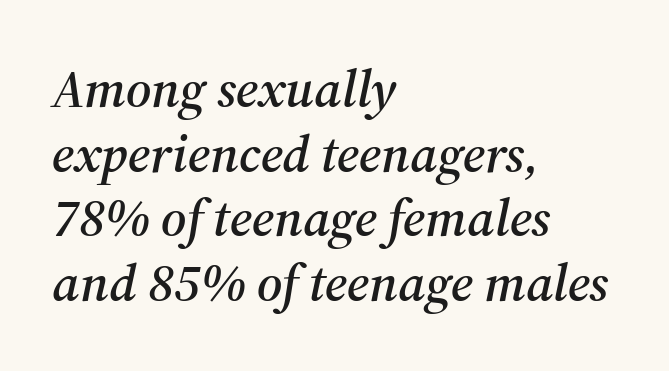
{"serif": "yes", "italic": "yes", "lean": "right", "slant_degrees": 12, "width": "normal", "stroke_contrast": "medium", "x_height": "medium", "monospaced": "no", "underline": "no", "align": "left", "line_spacing_ratio": 1.22, "letter_spacing": "normal", "letter_spacing_em": 0.0, "glyph_px": 53}
